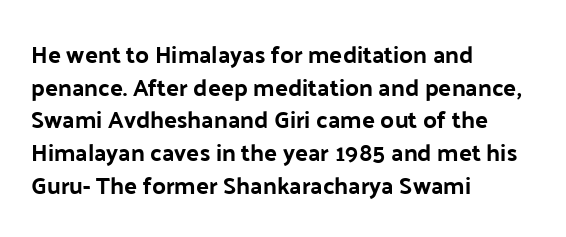
The rendering uses a moderate line-height, typical for paragraphs. The typography opts for an upright posture over an oblique one. Each word holds together tightly as a unit, with standard inter-letter gaps. Left-aligned paragraph, ragged on the right. The sample has been set heavy, in full bold. The string is rendered with underlining switched off.
